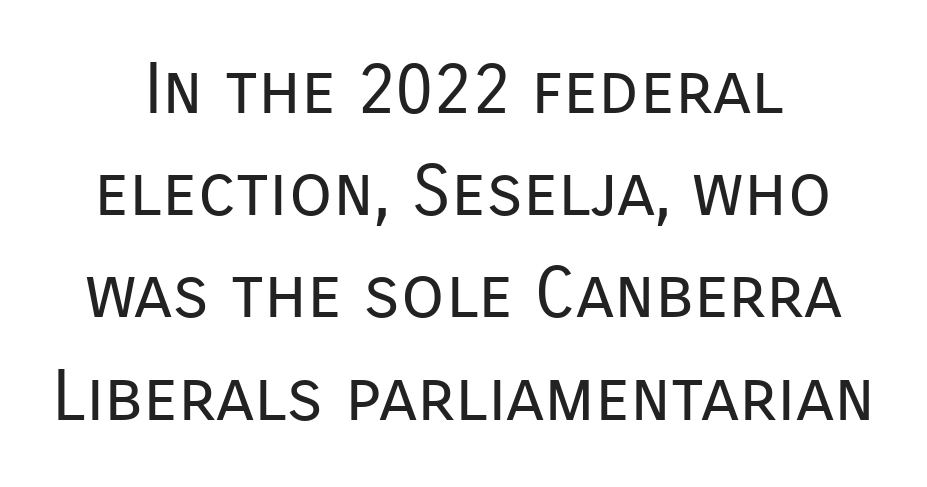
The image shows 71 px regular-weight sans-serif type, upright; set normal line spacing (1.44x), normal letter spacing, not underlined; low stroke contrast and a medium x-height.
